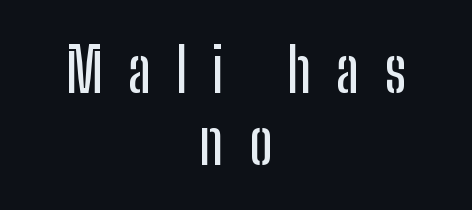
{"serif": "no", "italic": "no", "width": "condensed", "stroke_contrast": "low", "x_height": "medium", "monospaced": "no", "underline": "no", "align": "center", "line_spacing_ratio": 1.18, "letter_spacing": "wide", "letter_spacing_em": 0.41, "glyph_px": 61}
